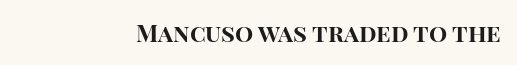
{"italic": "no", "bold": "yes", "underline": "no", "letter_spacing": "normal", "letter_spacing_em": 0.0, "glyph_px": 24}
